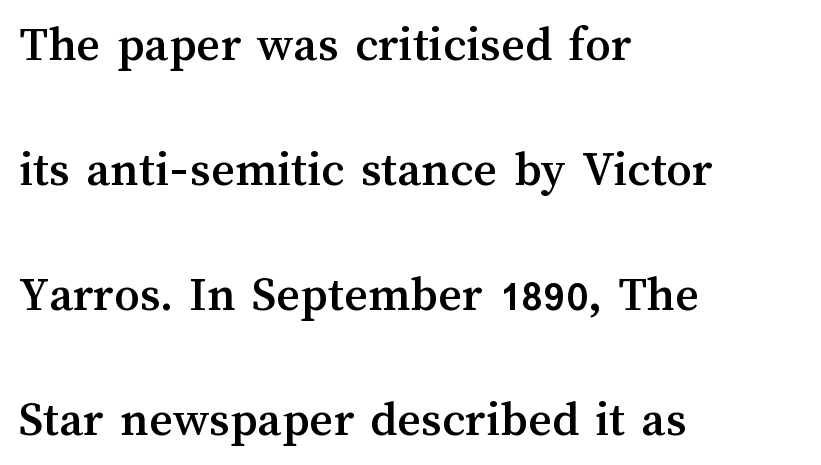
{"italic": "no", "width": "normal", "stroke_contrast": "medium", "x_height": "medium", "monospaced": "no", "underline": "no", "align": "left", "line_spacing": "loose", "line_spacing_ratio": 2.45, "letter_spacing": "normal", "letter_spacing_em": 0.0, "glyph_px": 51}
